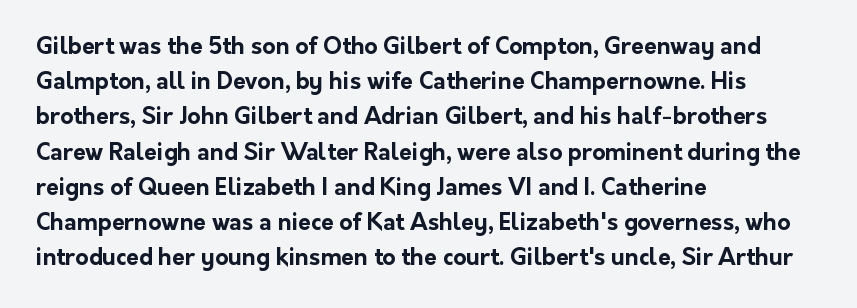
Q: Is the text bold? A: Yes.
Q: Is the text italic (slanted)? A: No, it is upright.
Q: Is the text underlined? A: No.
Q: How is the paragraph aligned? A: Left-aligned.
Q: Is the spacing between letters normal or unusually wide? A: Normal.
Q: Is the spacing between lines tight, normal or loose? A: Normal.
